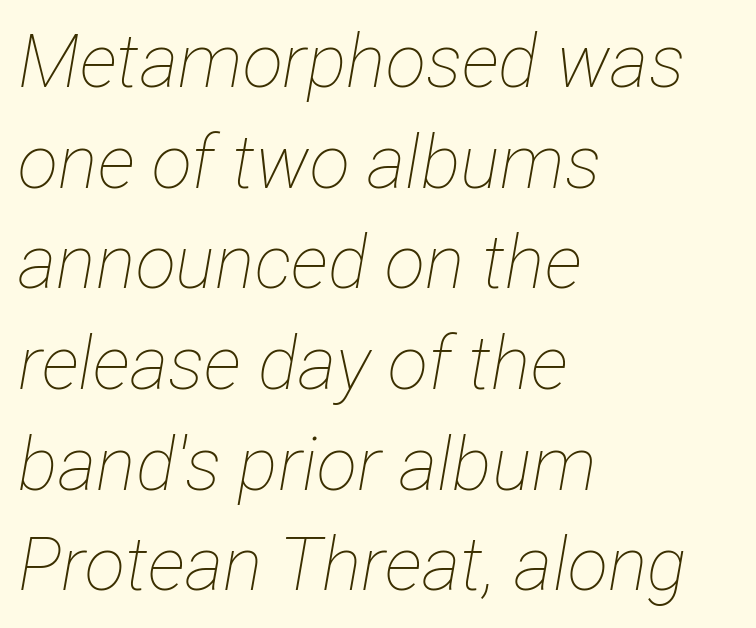
{"italic": "yes", "lean": "right", "slant_degrees": 12, "bold": "no", "weight": "thin", "width": "condensed", "stroke_contrast": "low", "x_height": "medium", "monospaced": "no", "underline": "no", "align": "left", "line_spacing": "normal", "line_spacing_ratio": 1.36, "letter_spacing": "normal", "letter_spacing_em": 0.0, "glyph_px": 74}
